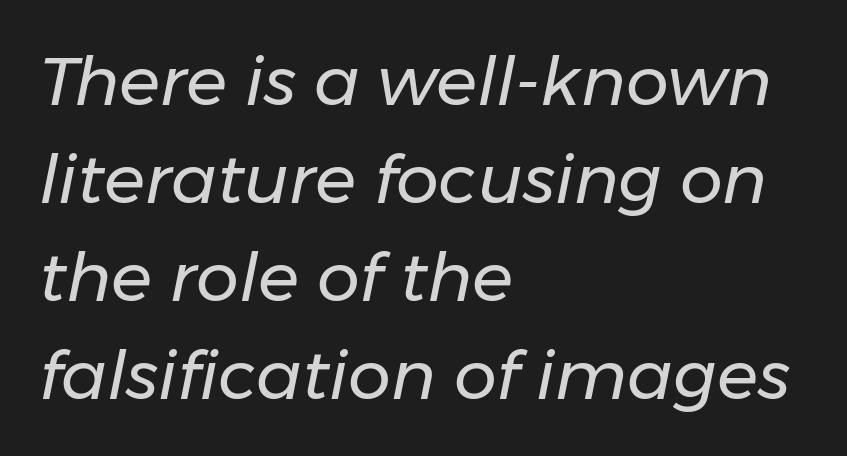
{"italic": "yes", "lean": "right", "slant_degrees": 11, "bold": "no", "weight": "regular", "width": "normal", "stroke_contrast": "low", "x_height": "medium", "monospaced": "no", "underline": "no", "align": "left", "line_spacing": "normal", "line_spacing_ratio": 1.44, "letter_spacing": "normal", "letter_spacing_em": 0.0, "glyph_px": 68}
